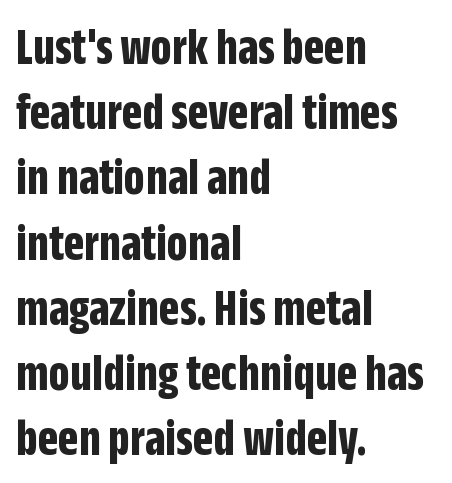
Q: Is the text bold? A: Yes.
Q: Is the text italic (slanted)? A: No, it is upright.
Q: Is the typeface a serif or a sans-serif typeface? A: Sans-serif.
Q: Is the text underlined? A: No.
Q: How is the paragraph aligned? A: Left-aligned.
Q: Is the spacing between letters normal or unusually wide? A: Normal.
Q: Width (condensed, normal, or wide)? A: Condensed.
Q: Stroke contrast? A: Low.
Q: x-height? A: Large.
Q: Monospaced? A: No.
